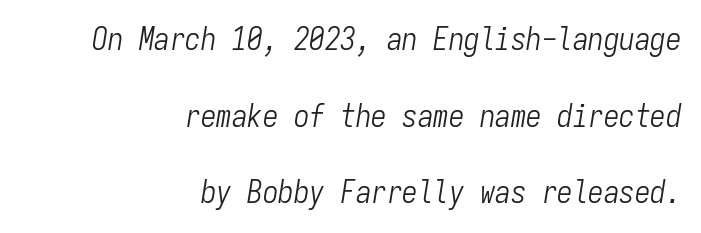
The block of text is sparse from top to bottom, with ample space between rows. Do the characters align in a grid? Yes, the font is monospaced. The zone under the glyphs is completely vacant. These glyphs show unthickened strokes, regular width or finer. This rendering leaves character spacing at its baseline value. In terms of posture, this sample is oblique.
